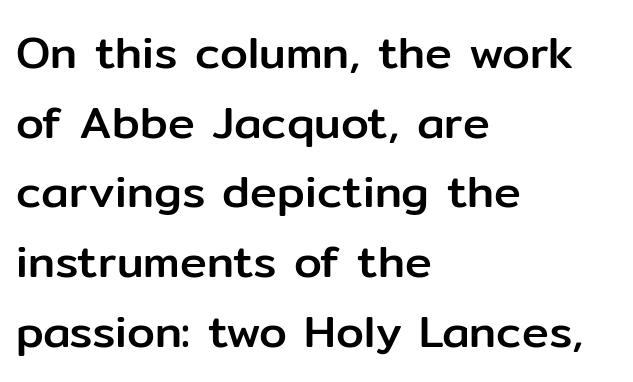
Q: Is the text italic (slanted)? A: No, it is upright.
Q: Is the typeface a serif or a sans-serif typeface? A: Sans-serif.
Q: Is the text underlined? A: No.
Q: How is the paragraph aligned? A: Left-aligned.
Q: Is the spacing between letters normal or unusually wide? A: Normal.
Q: Is the spacing between lines tight, normal or loose? A: Normal.
Q: Width (condensed, normal, or wide)? A: Normal.
Q: Stroke contrast? A: Low.
Q: x-height? A: Medium.
Q: Monospaced? A: No.
